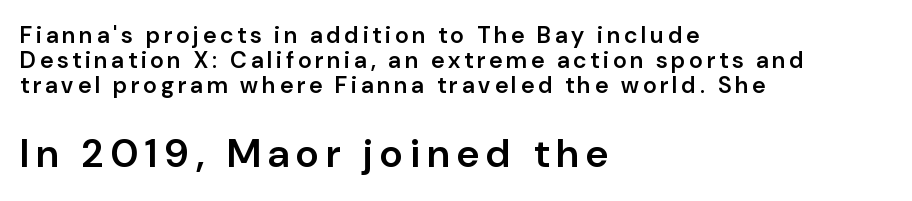
Q: Is the text bold? A: Semi-bold.
Q: Is the text italic (slanted)? A: No, it is upright.
Q: Is the typeface a serif or a sans-serif typeface? A: Sans-serif.
Q: Is the text underlined? A: No.
Q: How is the paragraph aligned? A: Left-aligned.
Q: Is the spacing between lines tight, normal or loose? A: Tight.
Q: Which block of text is set in a larger size, the first (top) or the second (bottom)? A: The second (bottom) one.
Q: Width (condensed, normal, or wide)? A: Normal.
Q: Stroke contrast? A: Low.
Q: x-height? A: Medium.
Q: Monospaced? A: No.
